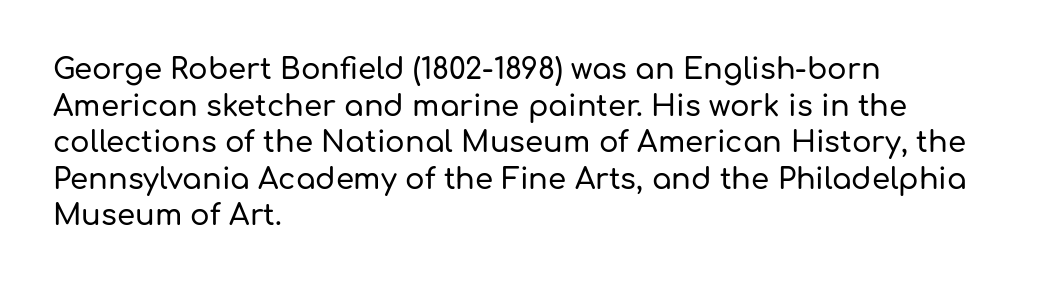
Q: Is the text italic (slanted)? A: No, it is upright.
Q: Is the typeface a serif or a sans-serif typeface? A: Sans-serif.
Q: Is the text underlined? A: No.
Q: How is the paragraph aligned? A: Left-aligned.
Q: Is the spacing between letters normal or unusually wide? A: Normal.
Q: Is the spacing between lines tight, normal or loose? A: Normal.
Q: Width (condensed, normal, or wide)? A: Normal.
Q: Stroke contrast? A: Low.
Q: x-height? A: Medium.
Q: Monospaced? A: No.
